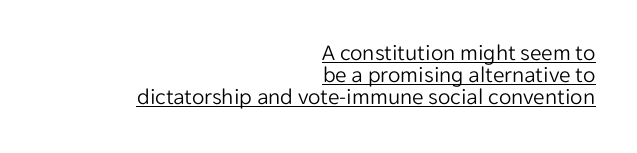
The image shows 23 px text type, upright; set right-aligned, tight line spacing (0.96x), normal letter spacing, underlined.
